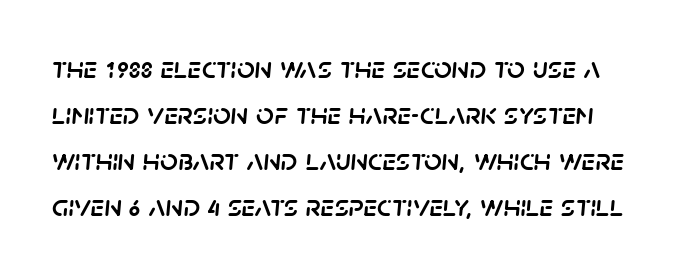
{"italic": "yes", "lean": "right", "slant_degrees": 5, "width": "normal", "stroke_contrast": "low", "x_height": "large", "monospaced": "no", "underline": "no", "line_spacing": "normal", "line_spacing_ratio": 1.48, "letter_spacing": "normal", "letter_spacing_em": 0.0, "glyph_px": 31}
